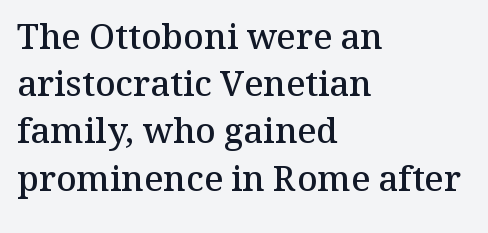
The image shows 35 px semibold serif type, upright; set left-aligned, normal line spacing (1.35x), normal letter spacing, not underlined; medium stroke contrast and a medium x-height.
